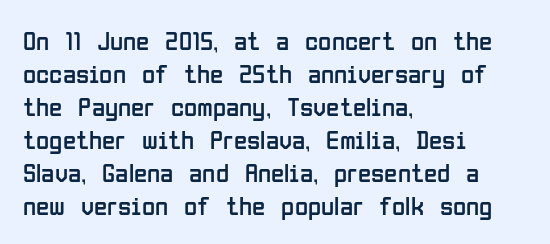
Q: Is the text bold? A: No.
Q: Is the text italic (slanted)? A: No, it is upright.
Q: Is the text underlined? A: No.
Q: How is the paragraph aligned? A: Left-aligned.
Q: Is the spacing between letters normal or unusually wide? A: Normal.
